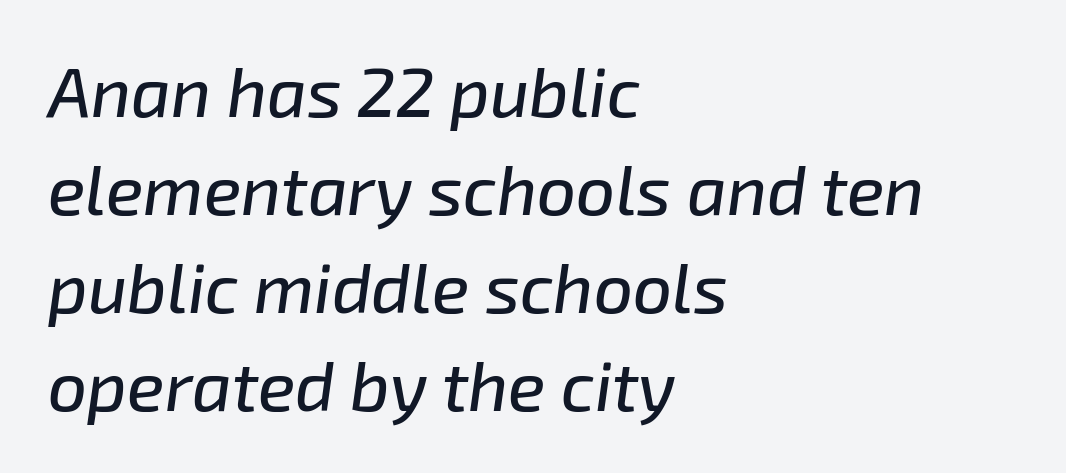
{"italic": "yes", "lean": "right", "slant_degrees": 8, "width": "normal", "stroke_contrast": "low", "x_height": "medium", "monospaced": "no", "underline": "no", "align": "left", "line_spacing": "normal", "line_spacing_ratio": 1.42, "letter_spacing": "normal", "letter_spacing_em": 0.0, "glyph_px": 69}
